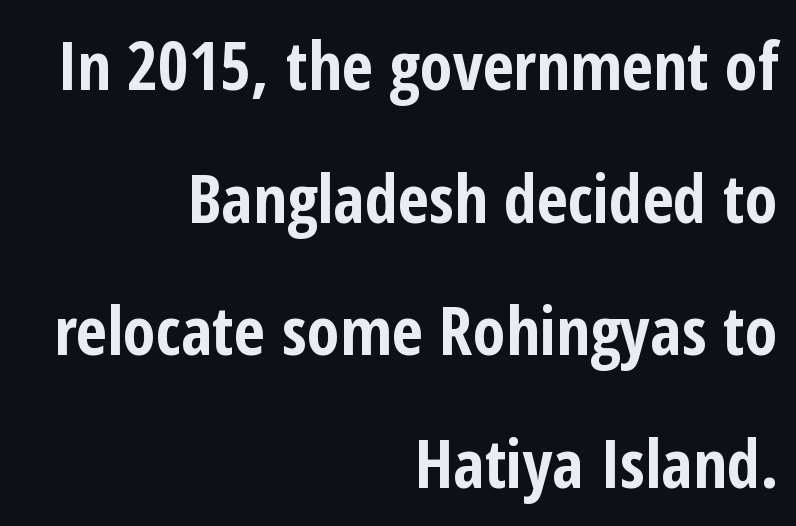
The image shows 67 px bold, condensed sans-serif type, upright; set right-aligned, loose line spacing (1.98x), normal letter spacing, not underlined; low stroke contrast and a medium x-height.
